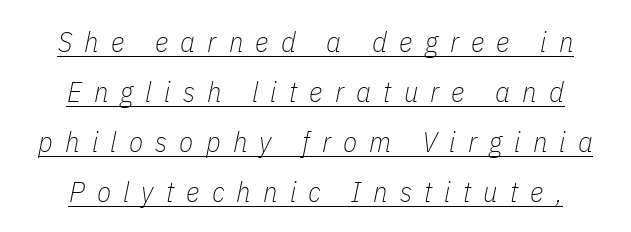
The image shows 29 px thin, condensed type, italic (leaning right); set centered, line spacing 1.72x, unusually wide letter spacing (+0.42 em), underlined; low stroke contrast and a medium x-height.
